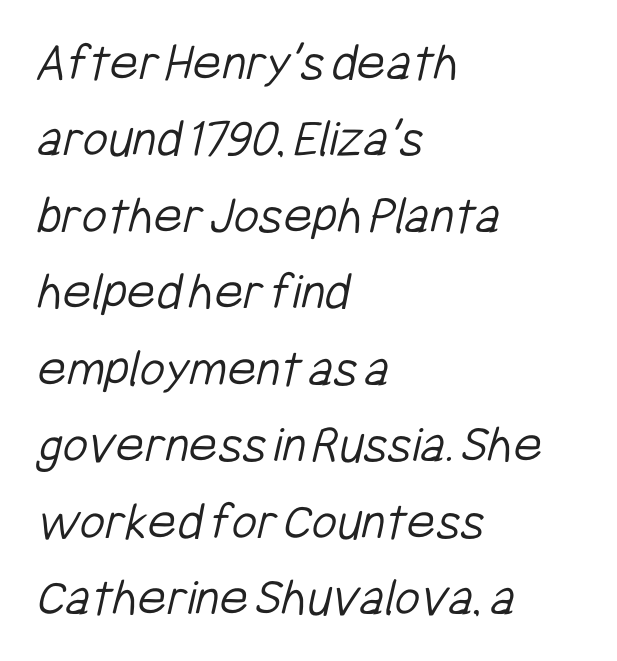
One glance says typical: line gaps are just what's usual. Stem width sits at or under what a default text font uses. The zone under the glyphs is completely vacant. Looks like regular typesetting: each glyph gets only the width it needs. Nope, no serifs anywhere on these letters. Each word holds together tightly as a unit, with standard inter-letter gaps.
